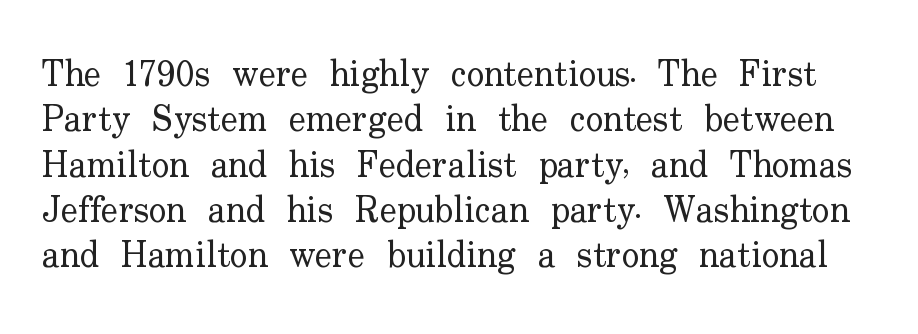
The image shows 36 px regular-weight serif type, upright; set normal line spacing (1.26x), normal letter spacing, not underlined; low stroke contrast and a small x-height.
